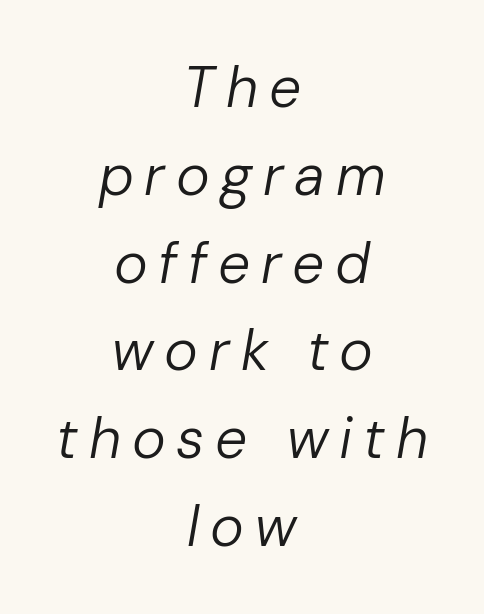
The image shows 57 px regular-weight type, italic (leaning right); set centered, normal line spacing (1.54x), not underlined; low stroke contrast and a medium x-height.
